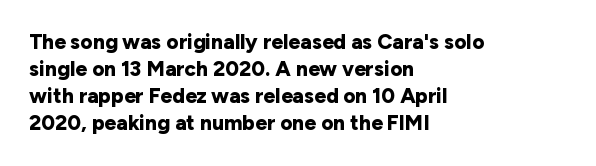
Q: Is the text bold? A: Yes.
Q: Is the text italic (slanted)? A: No, it is upright.
Q: Is the text underlined? A: No.
Q: How is the paragraph aligned? A: Left-aligned.
Q: Is the spacing between letters normal or unusually wide? A: Normal.
Q: Is the spacing between lines tight, normal or loose? A: Normal.
